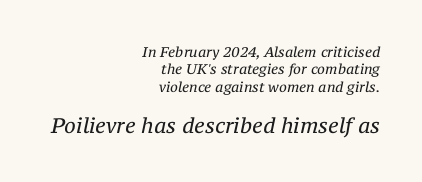
{"italic": "yes", "lean": "right", "slant_degrees": 12, "bold": "no", "underline": "no", "align": "right", "line_spacing": "normal", "line_spacing_ratio": 1.25, "letter_spacing": "normal", "letter_spacing_em": 0.0, "larger_block": "second", "size_ratio": 1.5, "glyph_px": 21}
